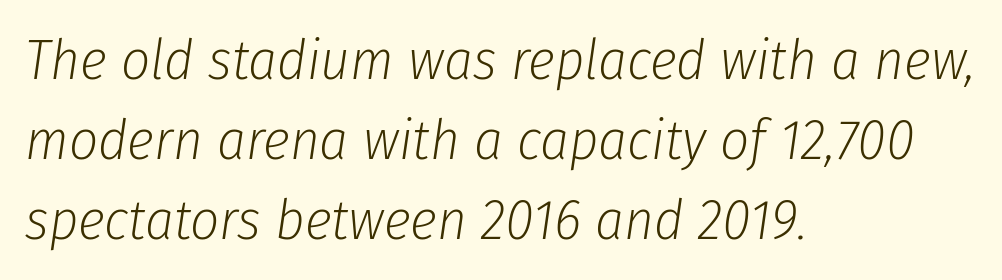
A typesetter would call this proportional, since set widths differ per character. Lines of text with bare space underneath. The paragraph shown leans on its left margin. The rows are spaced the way most documents space them. The type is set solid horizontally, with unmodified tracking. Notice how the stems are inclined rather than vertical — that's the hallmark of italics.
